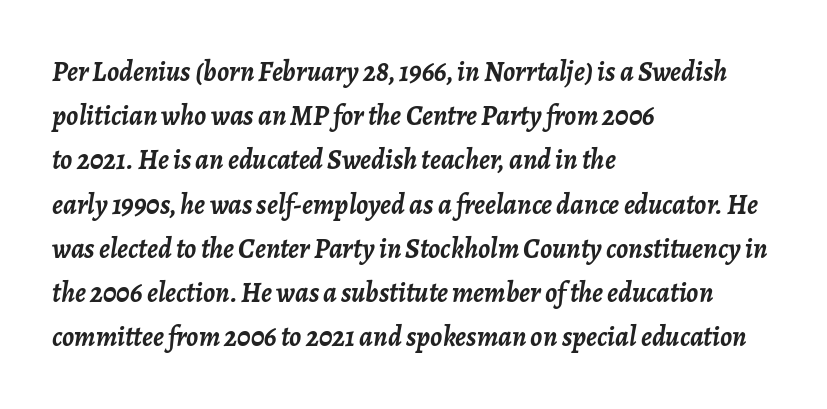
Q: Is the text bold? A: Yes.
Q: Is the text italic (slanted)? A: Yes, it leans right by about 7 degrees.
Q: Is the text underlined? A: No.
Q: How is the paragraph aligned? A: Left-aligned.
Q: Is the spacing between letters normal or unusually wide? A: Normal.
Q: Is the spacing between lines tight, normal or loose? A: Normal.
Q: Width (condensed, normal, or wide)? A: Normal.
Q: Stroke contrast? A: Low.
Q: x-height? A: Medium.
Q: Monospaced? A: No.
